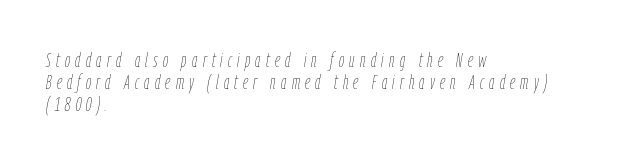
The image shows 21 px text type, italic (leaning right); set left-aligned, tight line spacing (1.04x), unusually wide letter spacing (+0.25 em), not underlined.
